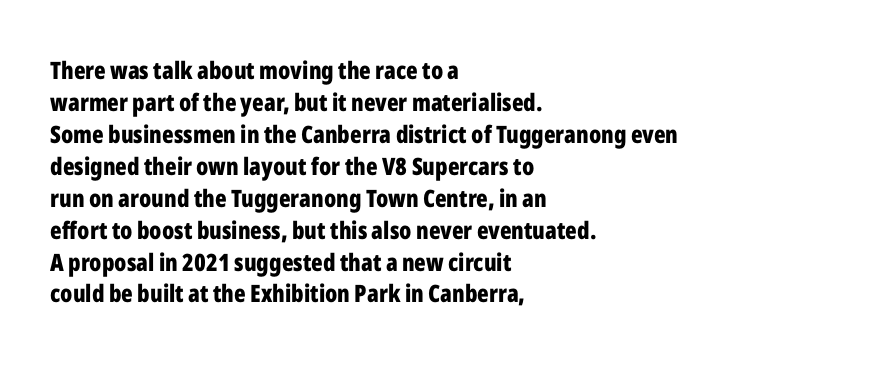
Q: Is the text bold? A: Yes.
Q: Is the text italic (slanted)? A: No, it is upright.
Q: Is the text underlined? A: No.
Q: How is the paragraph aligned? A: Left-aligned.
Q: Is the spacing between letters normal or unusually wide? A: Normal.
Q: Is the spacing between lines tight, normal or loose? A: Normal.
